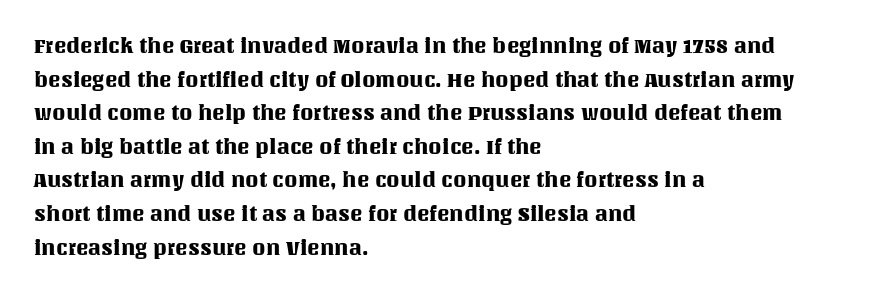
The image shows 21 px text type, upright; set left-aligned, normal line spacing (1.6x), normal letter spacing, not underlined.
